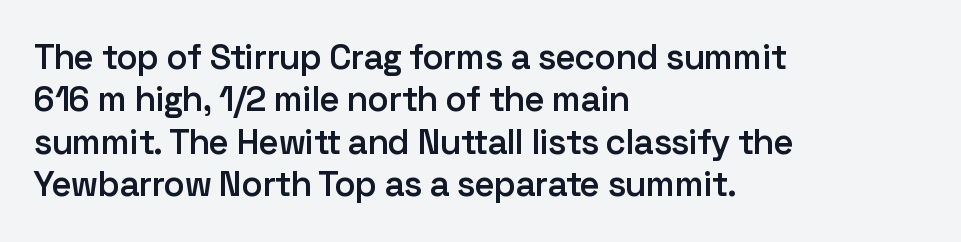
The image shows 35 px semibold sans-serif type, upright; set left-aligned, line spacing 1.21x, normal letter spacing, not underlined; low stroke contrast and a medium x-height.
